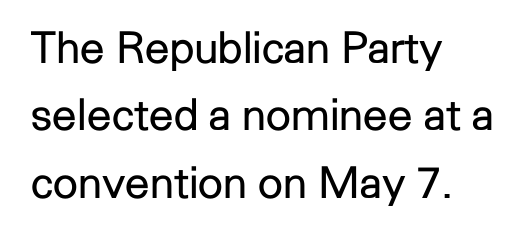
Nobody touched the tracking dial on this one. Serifs: no, the terminals of the letterforms are clean. Line spacing here is normal. The axis of the letterforms is exactly vertical. Note the varied advance widths — an 'i' is clearly narrower than an 'm'. The space beneath each line is pristine and unruled.
